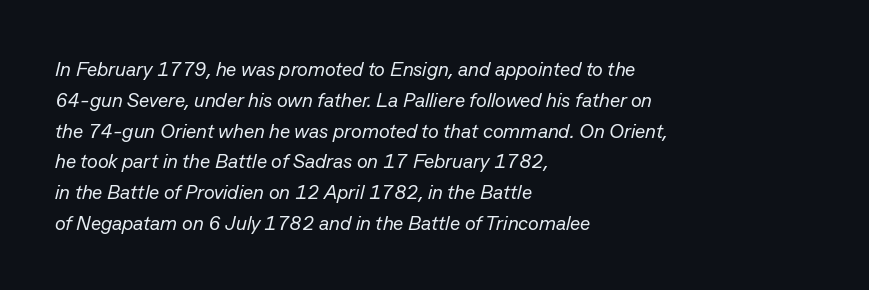
Q: Is the text bold? A: No.
Q: Is the text italic (slanted)? A: Yes, it leans right by about 13 degrees.
Q: Is the text underlined? A: No.
Q: How is the paragraph aligned? A: Left-aligned.
Q: Is the spacing between letters normal or unusually wide? A: Normal.
Q: Is the spacing between lines tight, normal or loose? A: Normal.
